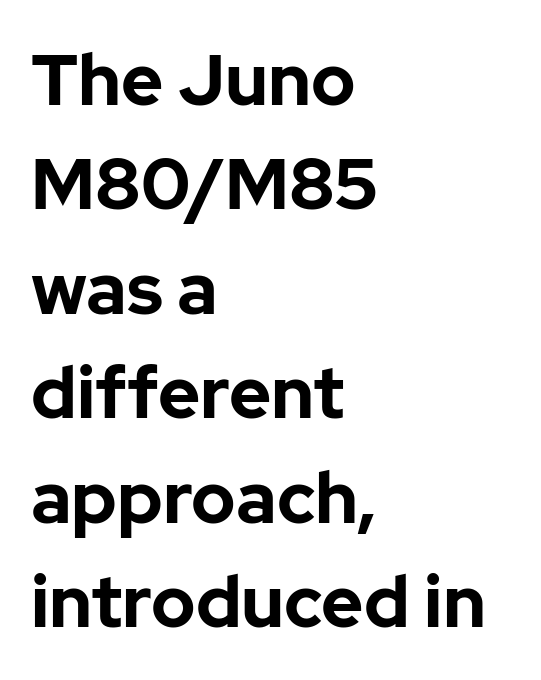
The block of text has a typical density, with ordinary space between rows. This rendering leaves character spacing at its baseline value. Posture: vertical. On the weight axis this lands at bold, roughly 700. Plain, unruled lines of type.
